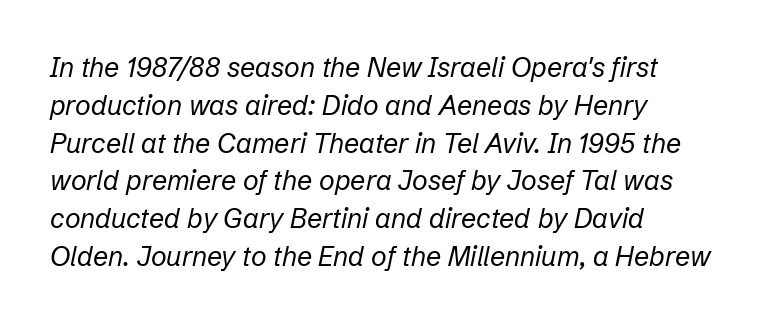
Ink coverage per letter is moderate at most. Does the lettering tilt? It does — this is italic. Has an underline been added? It has not. Each word holds together tightly as a unit, with standard inter-letter gaps.
